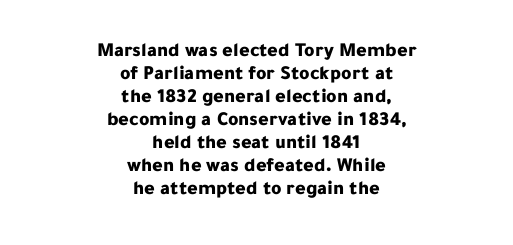
Q: Is the text bold? A: Yes.
Q: Is the text italic (slanted)? A: No, it is upright.
Q: Is the text underlined? A: No.
Q: How is the paragraph aligned? A: Centered.
Q: Is the spacing between letters normal or unusually wide? A: Normal.
Q: Is the spacing between lines tight, normal or loose? A: Tight.
